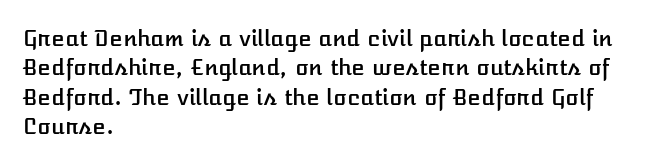
The image shows 22 px text type, upright; set left-aligned, normal line spacing (1.34x), normal letter spacing, not underlined.
